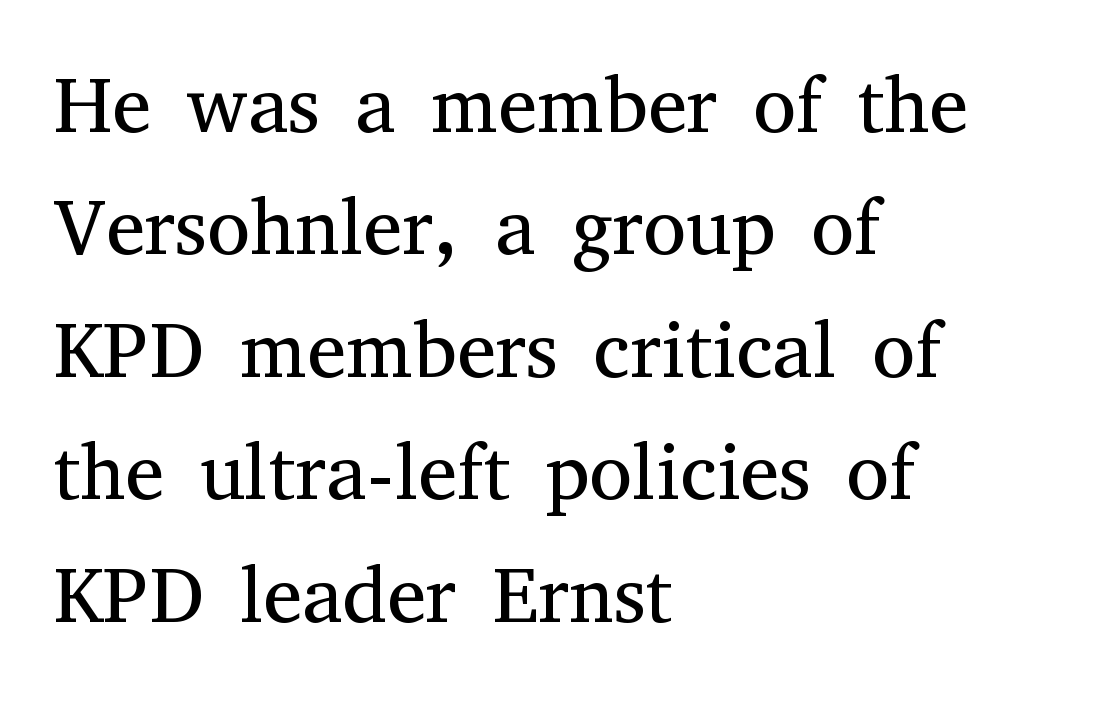
The image shows 79 px regular-weight serif type, upright; set left-aligned, normal line spacing (1.55x), normal letter spacing, not underlined; medium stroke contrast and a medium x-height.
